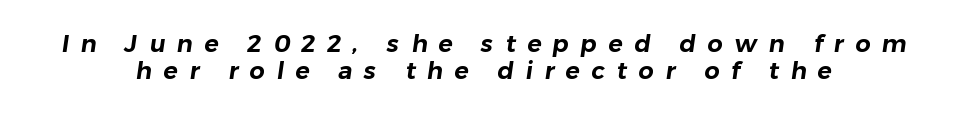
The gap between lines stays unmarked. The setting favours the middle, as headings and verse often do. Students, note that the glyphs here are deliberately spaced far apart. Closely set lines give the paragraph a compact silhouette.
